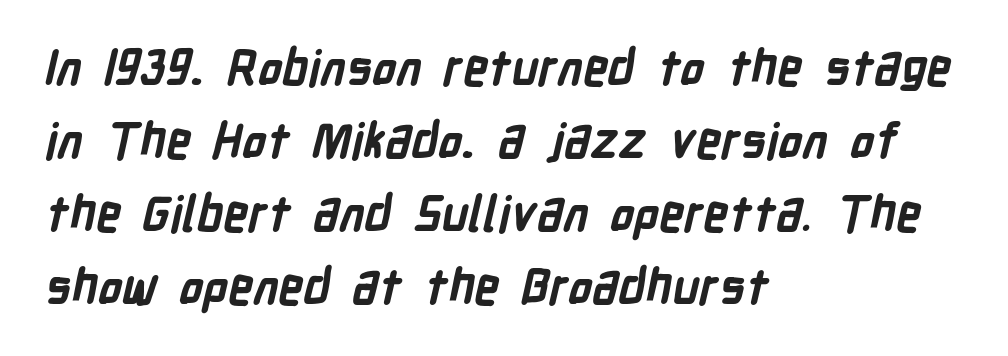
{"serif": "no", "bold": "yes", "weight": "bold", "width": "condensed", "stroke_contrast": "low", "x_height": "medium", "monospaced": "no", "underline": "no", "align": "left", "line_spacing": "normal", "line_spacing_ratio": 1.49, "letter_spacing": "normal", "letter_spacing_em": 0.0, "glyph_px": 49}
